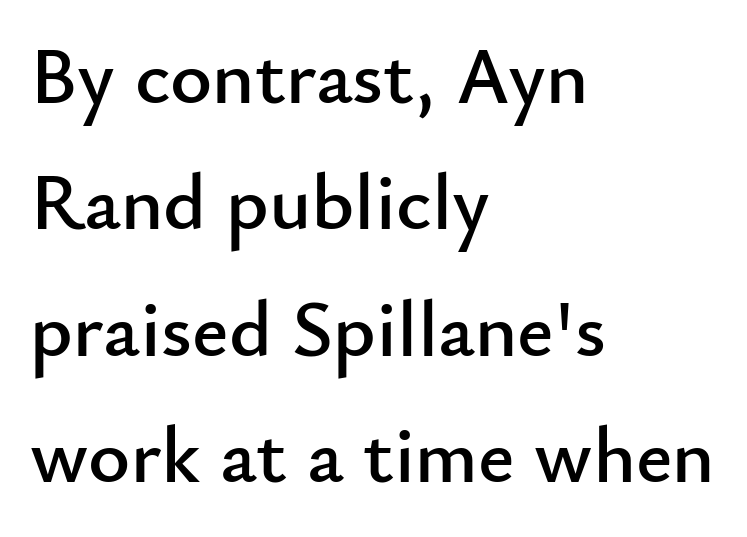
Q: Is the text italic (slanted)? A: No, it is upright.
Q: Is the typeface a serif or a sans-serif typeface? A: Sans-serif.
Q: Is the text underlined? A: No.
Q: How is the paragraph aligned? A: Left-aligned.
Q: Is the spacing between letters normal or unusually wide? A: Normal.
Q: Is the spacing between lines tight, normal or loose? A: Normal.
Q: Width (condensed, normal, or wide)? A: Normal.
Q: Stroke contrast? A: Low.
Q: x-height? A: Small.
Q: Monospaced? A: No.
